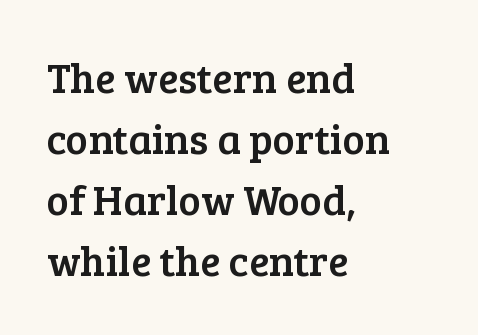
Q: Is the text italic (slanted)? A: No, it is upright.
Q: Is the typeface a serif or a sans-serif typeface? A: Serif.
Q: Is the text underlined? A: No.
Q: How is the paragraph aligned? A: Left-aligned.
Q: Is the spacing between letters normal or unusually wide? A: Normal.
Q: Is the spacing between lines tight, normal or loose? A: Normal.
Q: Width (condensed, normal, or wide)? A: Normal.
Q: Stroke contrast? A: Low.
Q: x-height? A: Medium.
Q: Monospaced? A: No.
